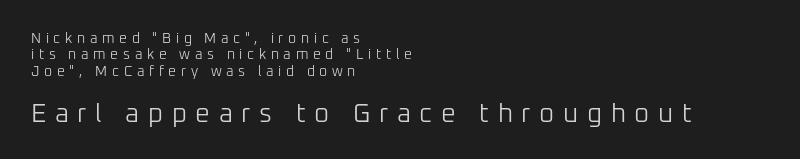
The image shows 26 px text type, upright; set left-aligned, line spacing 1.17x, unusually wide letter spacing (+0.33 em), not underlined; the second (bottom) block is 1.86x larger.
